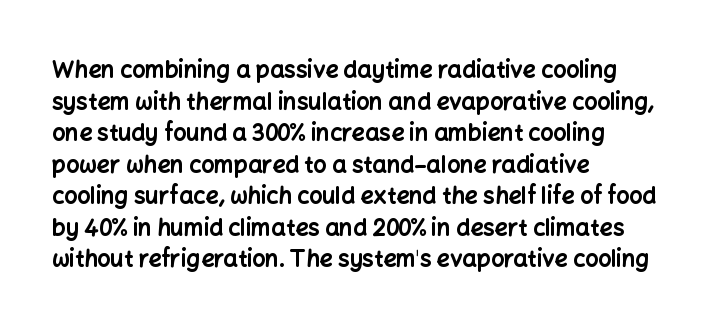
{"italic": "no", "bold": "yes", "underline": "no", "align": "left", "line_spacing": "normal", "line_spacing_ratio": 1.37, "letter_spacing": "normal", "letter_spacing_em": 0.0, "glyph_px": 23}
